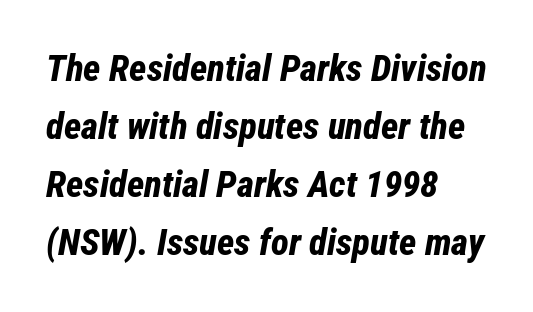
Q: Is the text bold? A: Yes.
Q: Is the text italic (slanted)? A: Yes, it leans right by about 12 degrees.
Q: Is the text underlined? A: No.
Q: How is the paragraph aligned? A: Left-aligned.
Q: Is the spacing between letters normal or unusually wide? A: Normal.
Q: Is the spacing between lines tight, normal or loose? A: Normal.
Q: Width (condensed, normal, or wide)? A: Condensed.
Q: Stroke contrast? A: Low.
Q: x-height? A: Medium.
Q: Monospaced? A: No.
